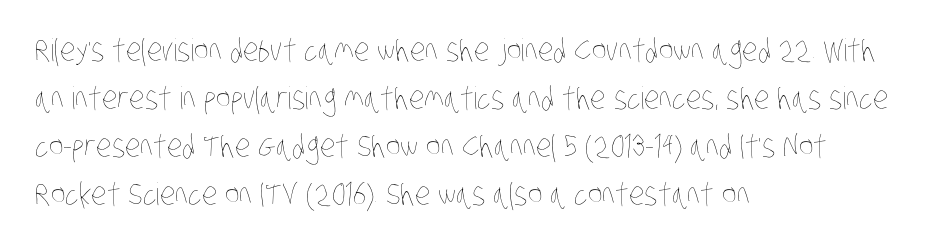
Line starts are locked; line ends wander. You could call the tracking neutral — neither tight nor loose. The words here are not underlined. Compared with a typical body face, this is equally light or lighter still.
